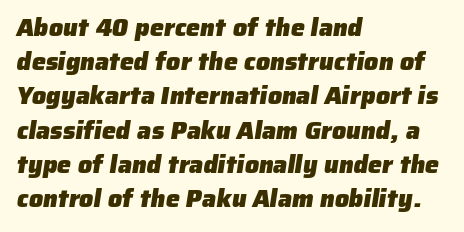
{"bold": "yes", "underline": "no", "align": "left", "line_spacing": "normal", "line_spacing_ratio": 1.37, "letter_spacing": "normal", "letter_spacing_em": 0.0, "glyph_px": 25}
